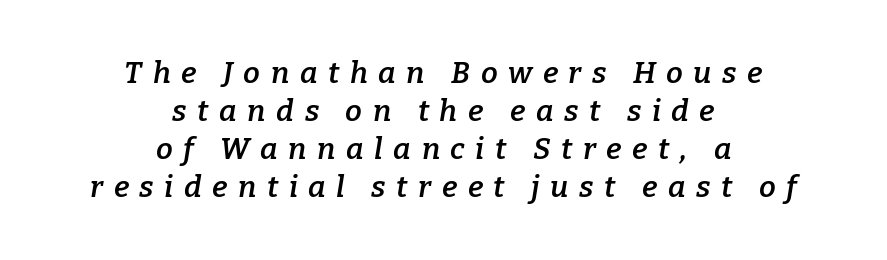
Q: Is the text bold? A: Semi-bold.
Q: Is the text italic (slanted)? A: Yes, it leans right by about 9 degrees.
Q: Is the typeface a serif or a sans-serif typeface? A: Serif.
Q: Is the text underlined? A: No.
Q: How is the paragraph aligned? A: Centered.
Q: Is the spacing between letters normal or unusually wide? A: Unusually wide.
Q: Is the spacing between lines tight, normal or loose? A: Normal.
Q: Width (condensed, normal, or wide)? A: Normal.
Q: Stroke contrast? A: Low.
Q: x-height? A: Medium.
Q: Monospaced? A: No.
